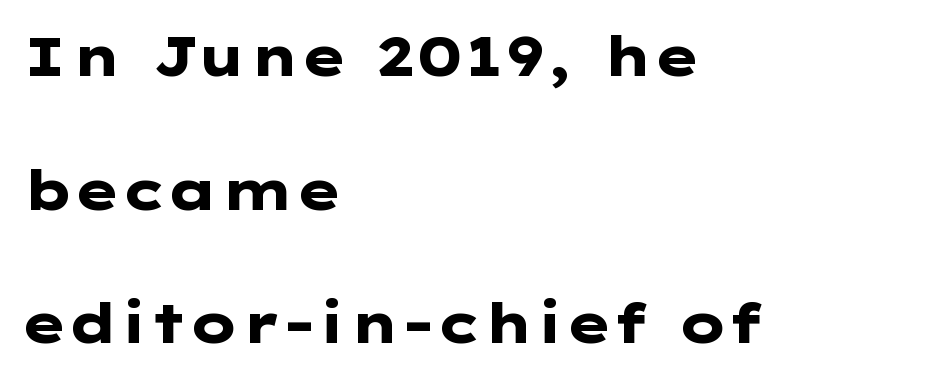
The image shows 55 px heavy, wide sans-serif type, upright; set left-aligned, loose line spacing (2.43x), normal letter spacing, not underlined; low stroke contrast and a medium x-height.
